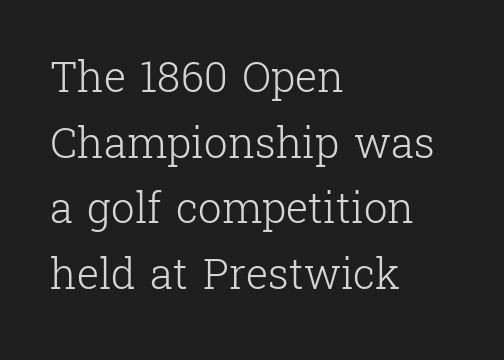
Q: Is the text bold? A: No.
Q: Is the text italic (slanted)? A: No, it is upright.
Q: Is the typeface a serif or a sans-serif typeface? A: Serif.
Q: Is the text underlined? A: No.
Q: How is the paragraph aligned? A: Left-aligned.
Q: Is the spacing between letters normal or unusually wide? A: Normal.
Q: Is the spacing between lines tight, normal or loose? A: Normal.
Q: Width (condensed, normal, or wide)? A: Normal.
Q: Stroke contrast? A: Low.
Q: x-height? A: Medium.
Q: Monospaced? A: No.
